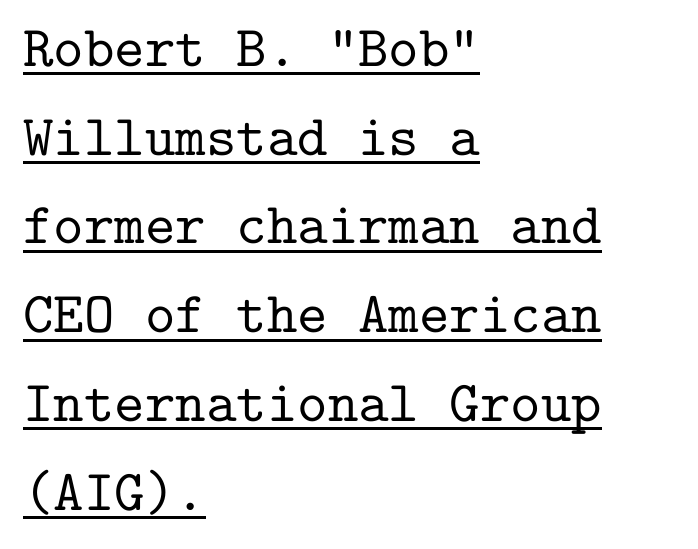
Q: Is the text italic (slanted)? A: No, it is upright.
Q: Is the typeface a serif or a sans-serif typeface? A: Serif.
Q: Is the text underlined? A: Yes.
Q: How is the paragraph aligned? A: Left-aligned.
Q: Is the spacing between letters normal or unusually wide? A: Normal.
Q: Is the spacing between lines tight, normal or loose? A: Normal.
Q: Width (condensed, normal, or wide)? A: Normal.
Q: Stroke contrast? A: Low.
Q: x-height? A: Medium.
Q: Monospaced? A: Yes.
